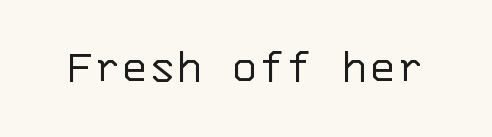
Fixed-width glyphs throughout — classic coding-font behaviour. To sum up the face: it is a sans, with no serifs. No heavy texture on the line: the type isn't bold. In terms of posture, this sample is upright.
